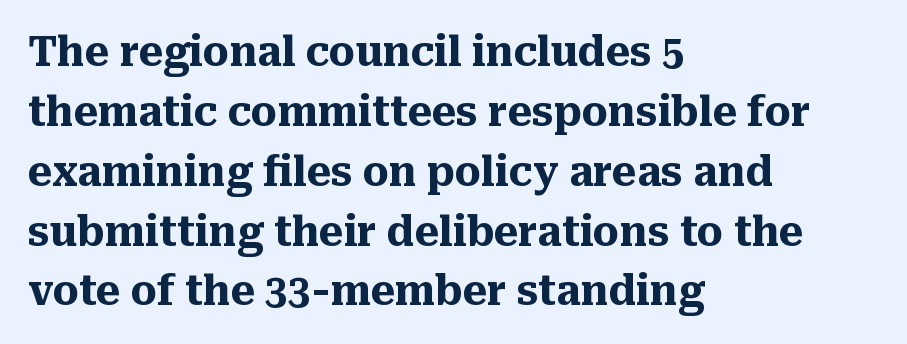
The image shows 41 px heavy serif type, upright; set left-aligned, normal line spacing (1.46x), normal letter spacing, not underlined; medium stroke contrast and a medium x-height.
